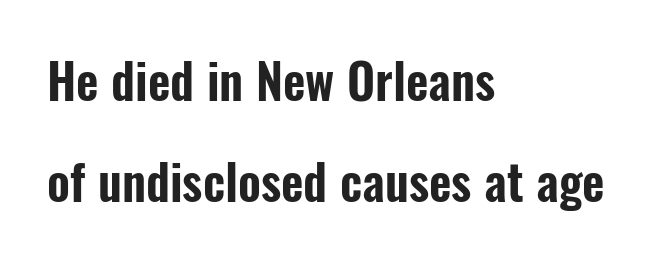
{"serif": "no", "italic": "no", "width": "condensed", "stroke_contrast": "low", "x_height": "medium", "monospaced": "no", "underline": "no", "align": "left", "line_spacing": "loose", "line_spacing_ratio": 2.06, "letter_spacing": "normal", "letter_spacing_em": 0.0, "glyph_px": 49}
